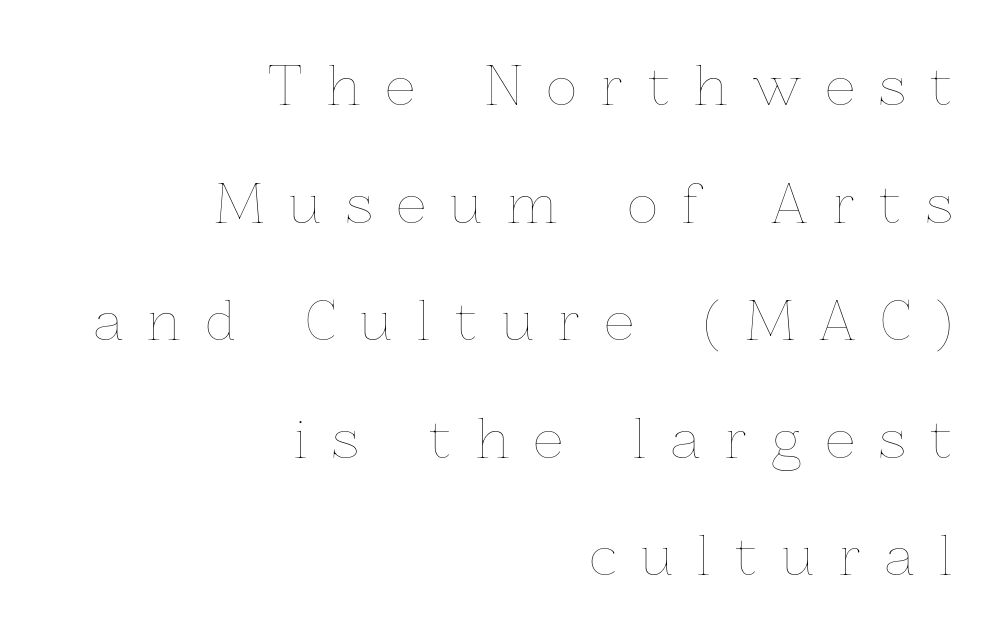
{"italic": "no", "bold": "no", "weight": "thin", "width": "normal", "stroke_contrast": "low", "x_height": "medium", "monospaced": "no", "underline": "no", "align": "right", "line_spacing": "loose", "line_spacing_ratio": 2.26, "letter_spacing": "wide", "letter_spacing_em": 0.48, "glyph_px": 52}
